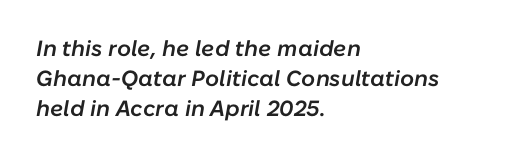
{"italic": "yes", "lean": "right", "slant_degrees": 10, "bold": "semi", "underline": "no", "align": "left", "line_spacing": "normal", "line_spacing_ratio": 1.37, "letter_spacing": "normal", "letter_spacing_em": 0.0, "glyph_px": 22}
